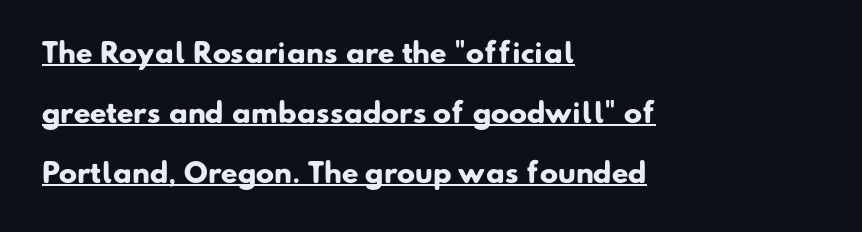
Q: Is the text bold? A: Yes.
Q: Is the text underlined? A: Yes.
Q: How is the paragraph aligned? A: Left-aligned.
Q: Is the spacing between letters normal or unusually wide? A: Normal.
Q: Is the spacing between lines tight, normal or loose? A: Loose.
